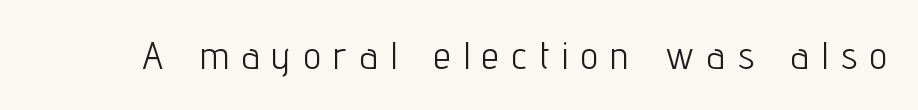
Bare-footed words on every line. No feet cap the strokes, marking this as sans-serif type. Italic: no, the glyphs are upright roman. Looks like regular typesetting: each glyph gets only the width it needs. Letter spacing: wide.
